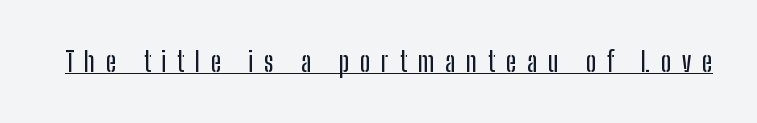
Q: Is the text italic (slanted)? A: No, it is upright.
Q: Is the text underlined? A: Yes.
Q: Is the spacing between letters normal or unusually wide? A: Unusually wide.
